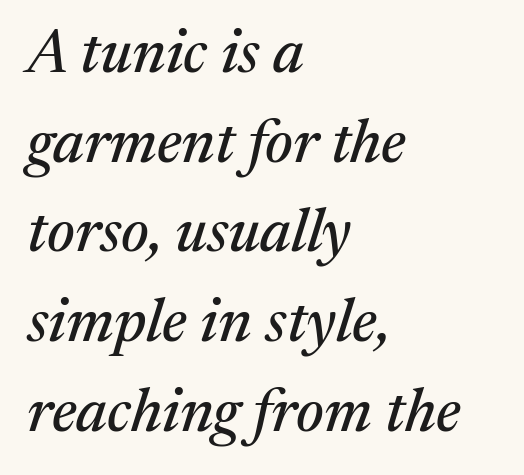
Q: Is the text italic (slanted)? A: Yes, it leans right by about 17 degrees.
Q: Is the typeface a serif or a sans-serif typeface? A: Serif.
Q: Is the text underlined? A: No.
Q: How is the paragraph aligned? A: Left-aligned.
Q: Is the spacing between letters normal or unusually wide? A: Normal.
Q: Is the spacing between lines tight, normal or loose? A: Normal.
Q: Width (condensed, normal, or wide)? A: Normal.
Q: Stroke contrast? A: Medium.
Q: x-height? A: Medium.
Q: Monospaced? A: No.
